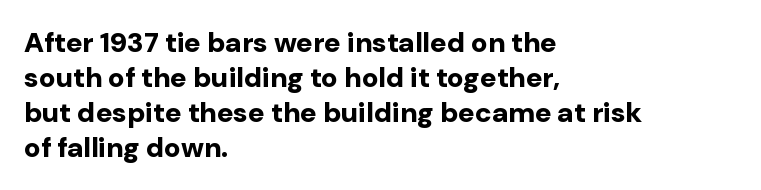
{"serif": "no", "italic": "no", "bold": "yes", "weight": "bold", "width": "normal", "stroke_contrast": "low", "x_height": "medium", "monospaced": "no", "underline": "no", "align": "left", "line_spacing": "normal", "line_spacing_ratio": 1.25, "letter_spacing": "normal", "letter_spacing_em": 0.0, "glyph_px": 28}
